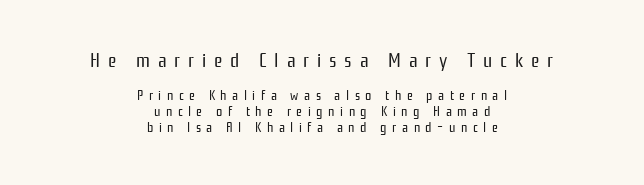
The image shows 20 px text type, upright; set centered, tight line spacing (1.15x), unusually wide letter spacing (+0.39 em), not underlined; the first (top) block is 1.43x larger.
